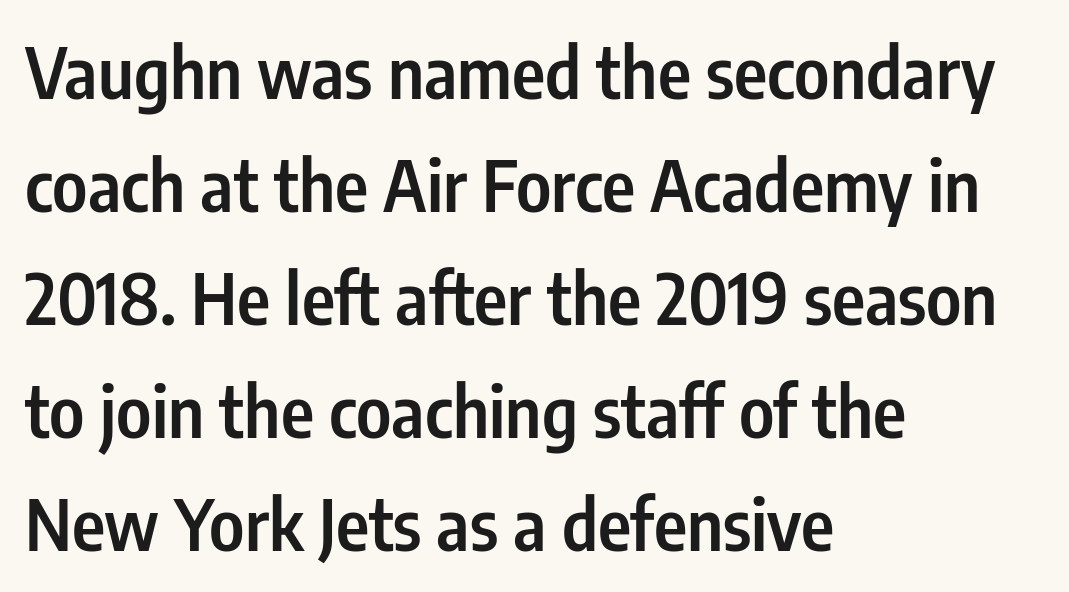
Q: Is the text bold? A: Semi-bold.
Q: Is the text italic (slanted)? A: No, it is upright.
Q: Is the typeface a serif or a sans-serif typeface? A: Sans-serif.
Q: Is the text underlined? A: No.
Q: How is the paragraph aligned? A: Left-aligned.
Q: Is the spacing between letters normal or unusually wide? A: Normal.
Q: Is the spacing between lines tight, normal or loose? A: Normal.
Q: Width (condensed, normal, or wide)? A: Condensed.
Q: Stroke contrast? A: Low.
Q: x-height? A: Medium.
Q: Monospaced? A: No.
